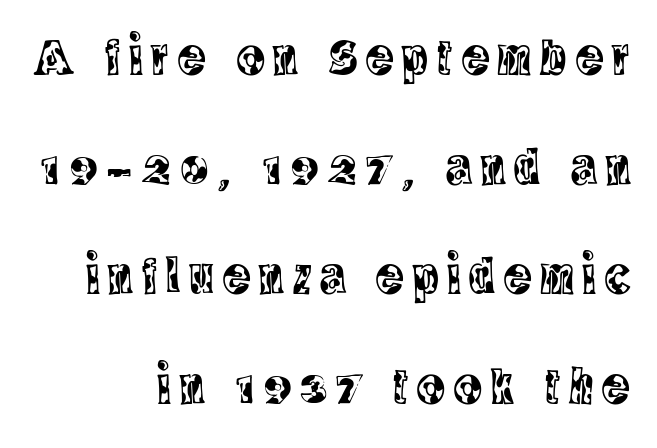
{"serif": "yes", "italic": "no", "width": "condensed", "x_height": "large", "monospaced": "no", "underline": "no", "align": "right", "line_spacing": "loose", "line_spacing_ratio": 2.11, "glyph_px": 52}
